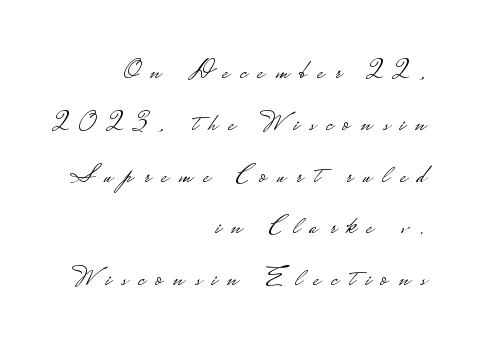
The image shows 28 px light, wide sans-serif type; set right-aligned, line spacing 1.85x, unusually wide letter spacing (+0.39 em), not underlined; low stroke contrast.
